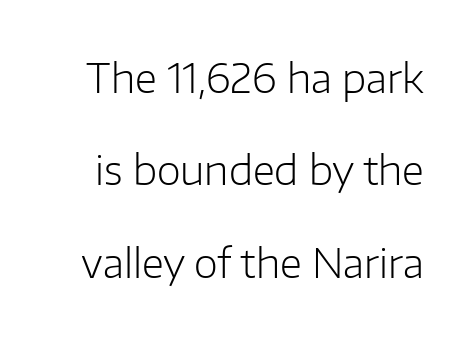
The image shows 39 px light sans-serif type, upright; set loose line spacing (2.37x), normal letter spacing, not underlined; low stroke contrast and a medium x-height.
